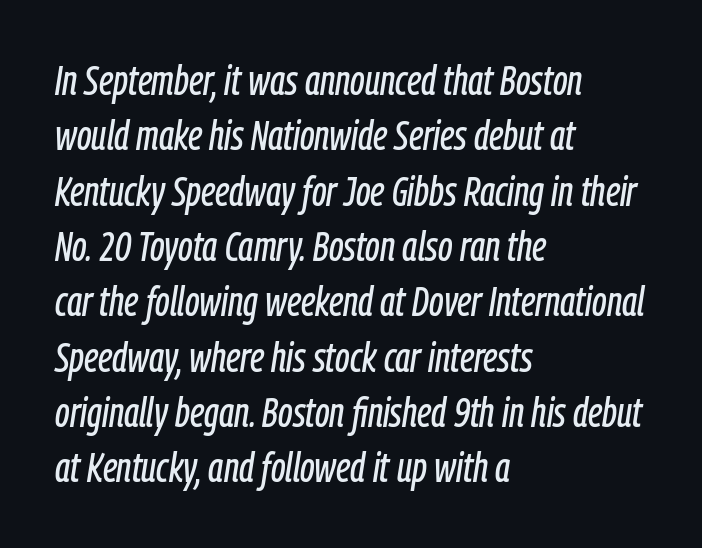
Do the characters align in a grid? No, the font is proportional. The space directly below the letters is spotless. Posture: slanted. Students, observe: this is what conventionally led text looks like.
